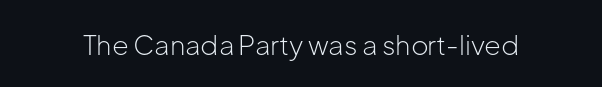
The image shows 27 px text type, upright; set normal letter spacing, not underlined.
